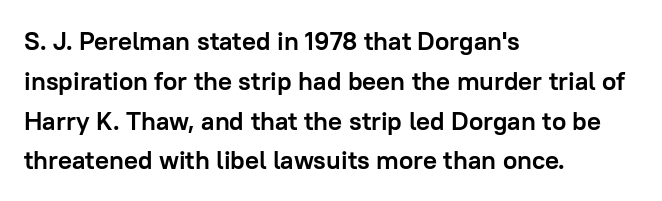
Plenty of ink on the page — the face is bold. Vertical spacing — default. Descenders hang freely into open space. All the whitespace from short lines collects on the right. This rendering leaves character spacing at its baseline value. Do the letters lean? They stand straight.
